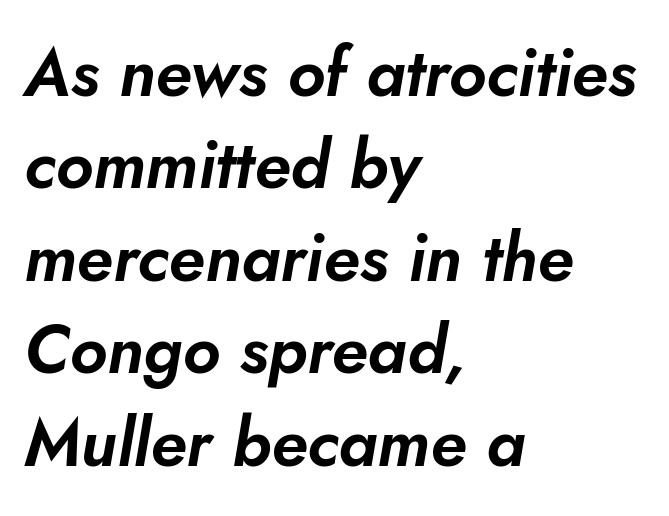
The compositor pushed each line to the left boundary. Clear beneath every line of the passage. In terms of posture, this sample is oblique. Honestly, the letter spacing is just normal — you wouldn't notice it.
